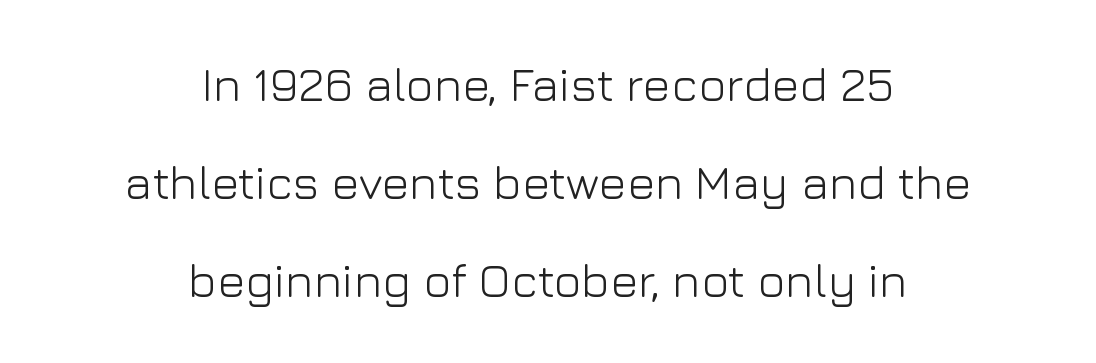
The image shows 47 px light sans-serif type, upright; set centered, loose line spacing (2.08x), normal letter spacing, not underlined; low stroke contrast and a medium x-height.
